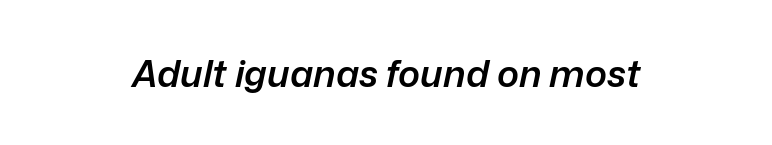
{"italic": "yes", "lean": "right", "slant_degrees": 12, "bold": "semi", "weight": "semibold", "width": "normal", "stroke_contrast": "low", "x_height": "medium", "monospaced": "no", "underline": "no", "align": "center", "letter_spacing": "normal", "letter_spacing_em": 0.0, "glyph_px": 37}
